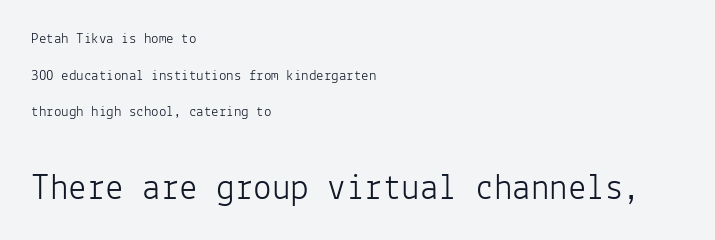
{"serif": "no", "italic": "no", "bold": "no", "weight": "light", "width": "normal", "stroke_contrast": "low", "x_height": "medium", "monospaced": "yes", "underline": "no", "align": "left", "line_spacing": "loose", "line_spacing_ratio": 2.45, "letter_spacing": "normal", "letter_spacing_em": 0.0, "larger_block": "second", "size_ratio": 2.47, "glyph_px": 37}
